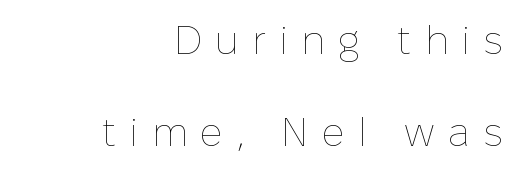
The image shows 40 px thin type, upright; set right-aligned, loose line spacing (2.3x), unusually wide letter spacing (+0.33 em), not underlined; low stroke contrast and a medium x-height.
